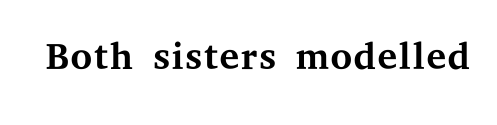
Q: Is the text bold? A: No.
Q: Is the text italic (slanted)? A: No, it is upright.
Q: Is the typeface a serif or a sans-serif typeface? A: Serif.
Q: Is the text underlined? A: No.
Q: Is the spacing between letters normal or unusually wide? A: Normal.
Q: Width (condensed, normal, or wide)? A: Wide.
Q: Stroke contrast? A: Medium.
Q: x-height? A: Medium.
Q: Monospaced? A: No.
